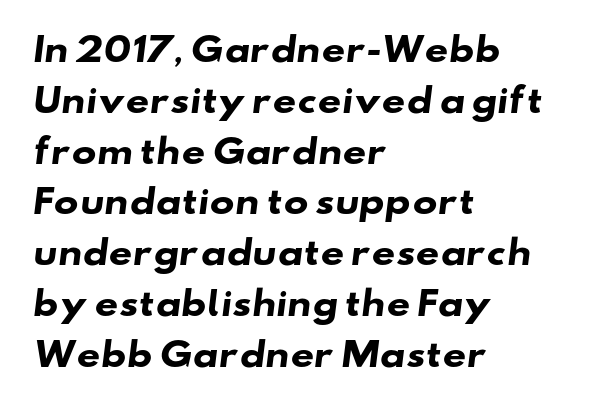
Here the designer chose a conventional face with non-uniform glyph widths. The compositor pushed each line to the left boundary. Heavy, bold letterforms. Descenders hang freely into open space.
